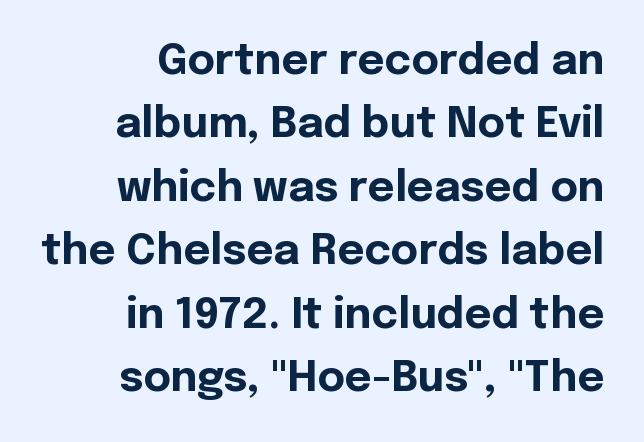
The image shows 42 px bold sans-serif type, upright; set right-aligned, normal line spacing (1.51x), normal letter spacing, not underlined; a medium x-height.
